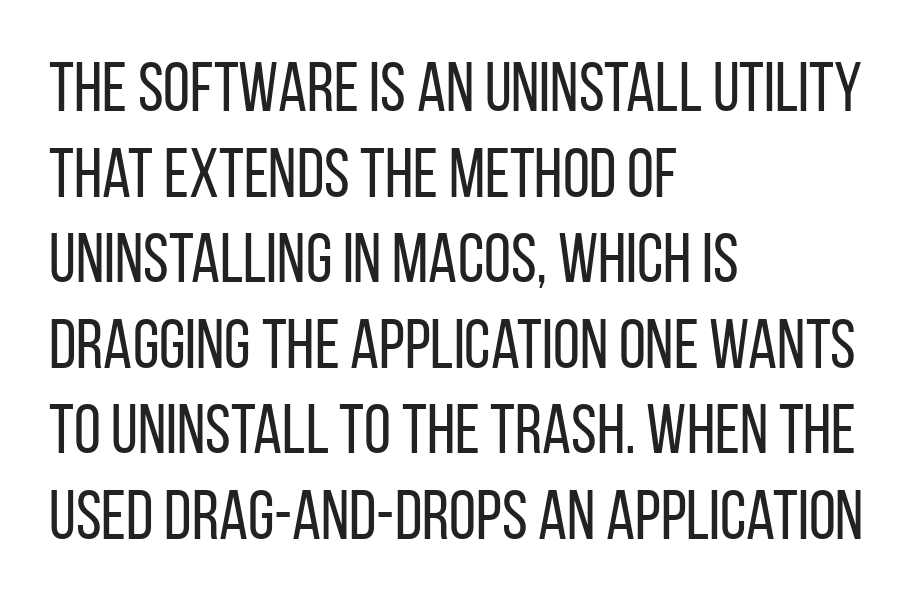
Compared with a typical body face, this is equally light or lighter still. What stands out about the letter spacing? Nothing — it is the standard amount. The space directly below the letters is spotless. Nope, not italic — everything's standing straight. Teacher's note: observe the even left margin — that is flush-left alignment.
